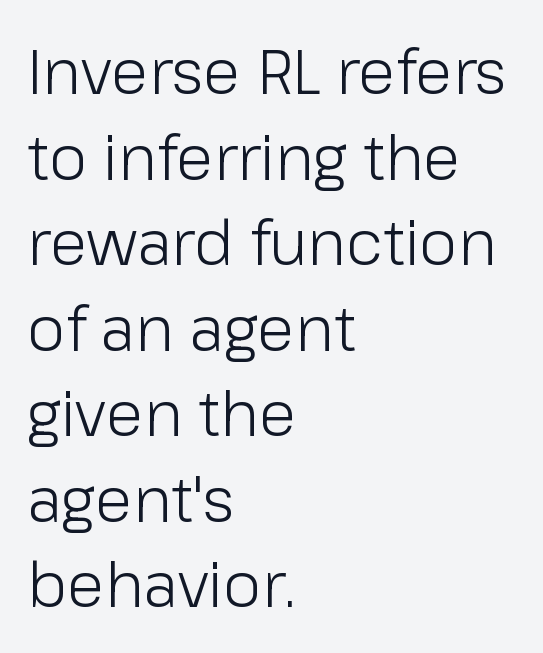
The image shows 62 px light sans-serif type, upright; set left-aligned, normal line spacing (1.38x), normal letter spacing, not underlined; low stroke contrast and a medium x-height.
